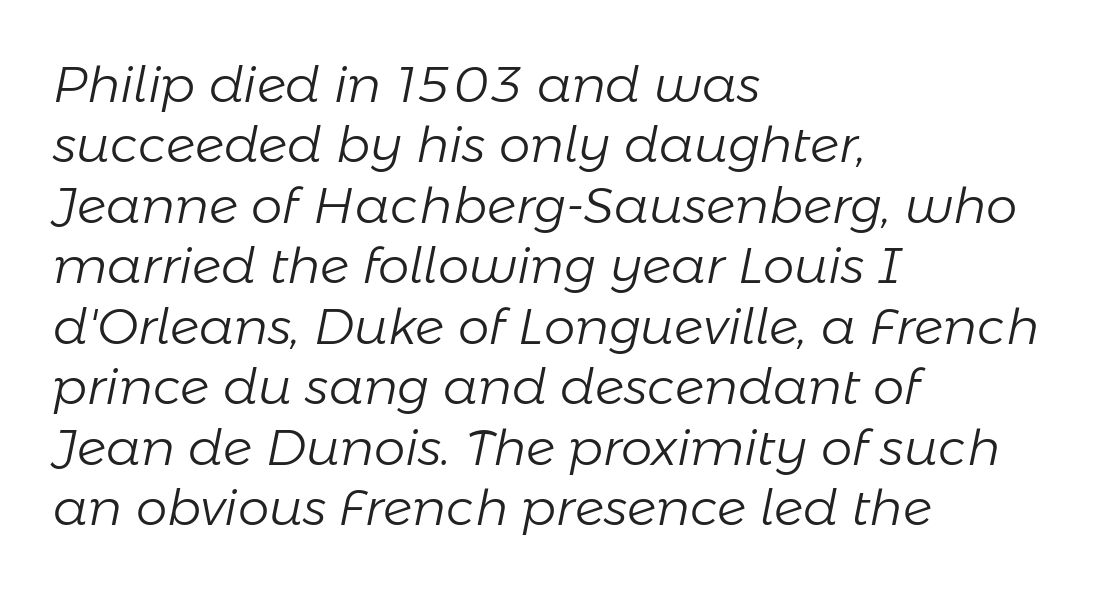
{"italic": "yes", "lean": "right", "slant_degrees": 11, "bold": "no", "weight": "light", "width": "normal", "stroke_contrast": "low", "x_height": "medium", "monospaced": "no", "underline": "no", "align": "left", "line_spacing_ratio": 1.21, "letter_spacing": "normal", "letter_spacing_em": 0.0, "glyph_px": 50}
